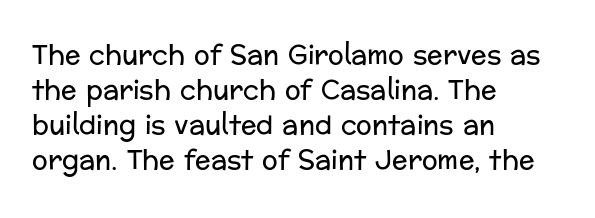
Q: Is the text bold? A: No.
Q: Is the text italic (slanted)? A: No, it is upright.
Q: Is the text underlined? A: No.
Q: How is the paragraph aligned? A: Left-aligned.
Q: Is the spacing between letters normal or unusually wide? A: Normal.
Q: Is the spacing between lines tight, normal or loose? A: Normal.
